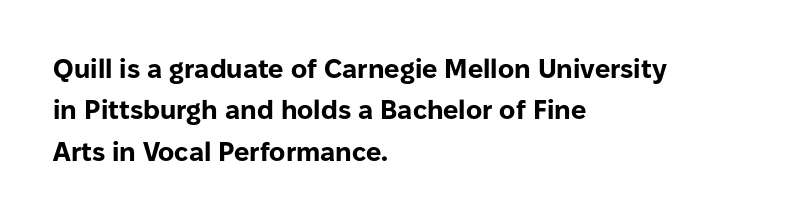
The image shows 27 px bold type, upright; set left-aligned, normal line spacing (1.53x), normal letter spacing, not underlined.
